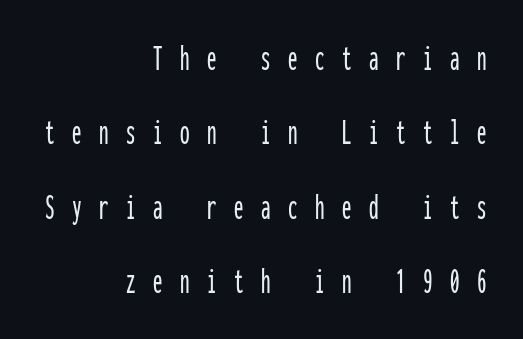
The image shows 38 px condensed sans-serif type, upright, monospaced; set right-aligned, loose line spacing (1.96x), unusually wide letter spacing (+0.46 em), not underlined; low stroke contrast and a medium x-height.
